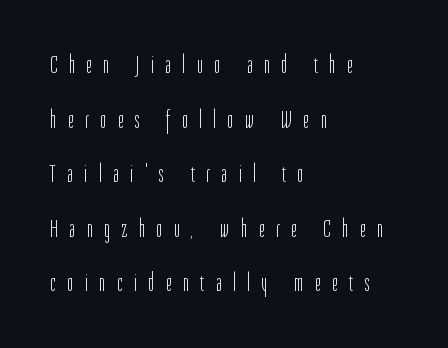
Q: Is the text bold? A: No.
Q: Is the text italic (slanted)? A: No, it is upright.
Q: Is the text underlined? A: No.
Q: How is the paragraph aligned? A: Left-aligned.
Q: Is the spacing between letters normal or unusually wide? A: Unusually wide.
Q: Is the spacing between lines tight, normal or loose? A: Loose.
